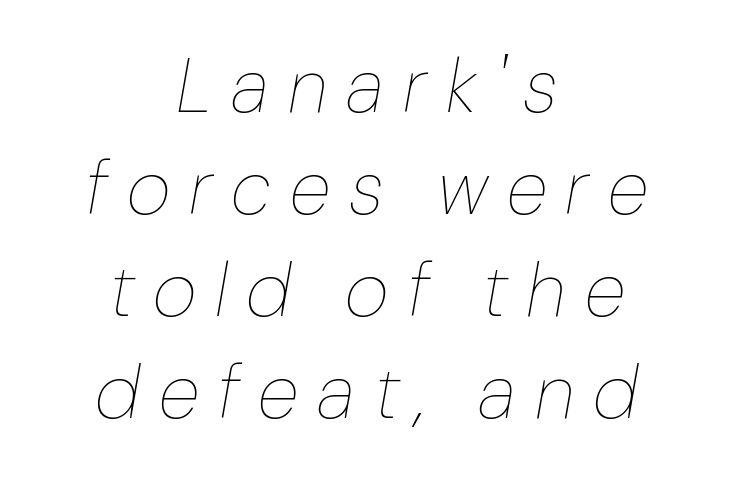
{"italic": "yes", "lean": "right", "slant_degrees": 10, "bold": "no", "weight": "thin", "width": "normal", "stroke_contrast": "low", "x_height": "medium", "monospaced": "no", "underline": "no", "align": "center", "line_spacing": "normal", "line_spacing_ratio": 1.34, "letter_spacing": "wide", "letter_spacing_em": 0.25, "glyph_px": 76}
